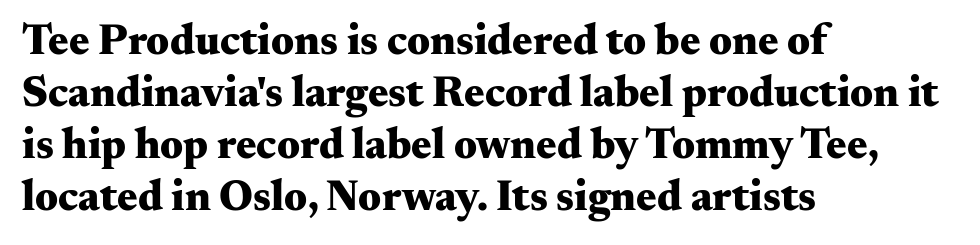
This sample uses a serif face. This sample uses an upright cut, with every glyph sitting square on the baseline. The gaps between neighbouring characters are ordinary and unremarkable. The lines are quadded left. Quick note: underline off.
